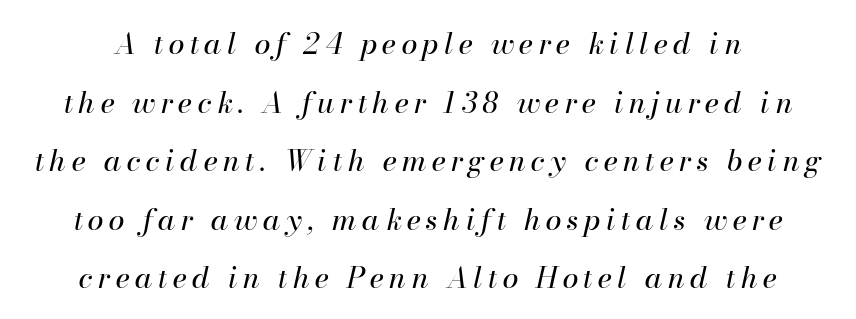
The image shows 29 px regular-weight type, italic (leaning right); set loose line spacing (2.02x), not underlined; high stroke contrast and a small x-height.
